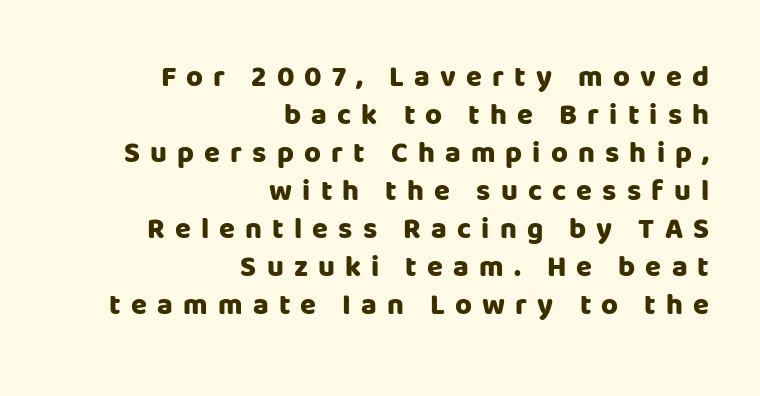
Do the characters align in a grid? No, the font is proportional. Evenly set lines give the paragraph a standard silhouette. Beneath every word, the page is bare. The letters stand upright; this is a roman face. This is heavy type, rendered in bold. Glyph-to-glyph distance is far greater than everyday printed text.
